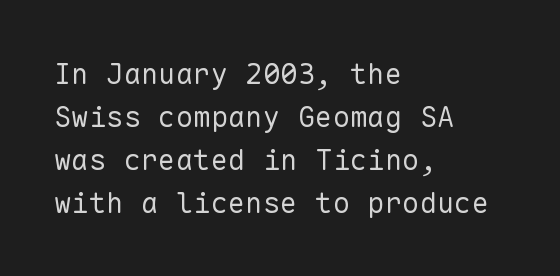
The image shows 29 px regular-weight sans-serif type, upright, monospaced; set left-aligned, normal line spacing (1.48x), normal letter spacing, not underlined; low stroke contrast and a medium x-height.
